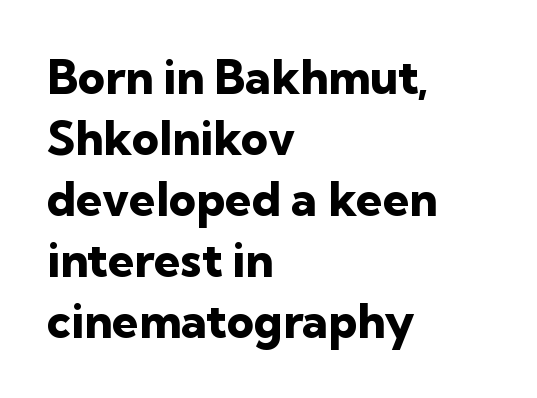
The image shows 47 px heavy sans-serif type, upright; set left-aligned, normal line spacing (1.3x), normal letter spacing, not underlined; low stroke contrast and a medium x-height.
